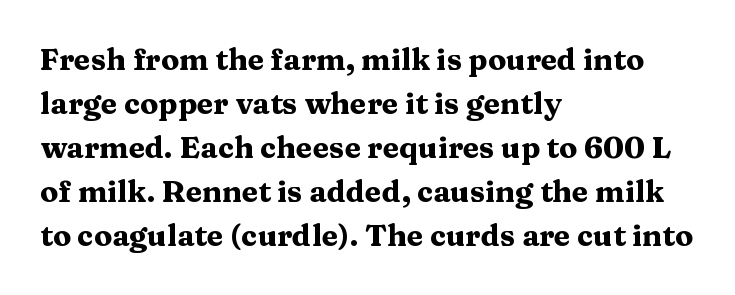
Q: Is the text bold? A: Yes.
Q: Is the text italic (slanted)? A: No, it is upright.
Q: Is the typeface a serif or a sans-serif typeface? A: Serif.
Q: Is the text underlined? A: No.
Q: How is the paragraph aligned? A: Left-aligned.
Q: Is the spacing between letters normal or unusually wide? A: Normal.
Q: Is the spacing between lines tight, normal or loose? A: Normal.
Q: Width (condensed, normal, or wide)? A: Wide.
Q: Stroke contrast? A: Medium.
Q: x-height? A: Medium.
Q: Monospaced? A: No.
